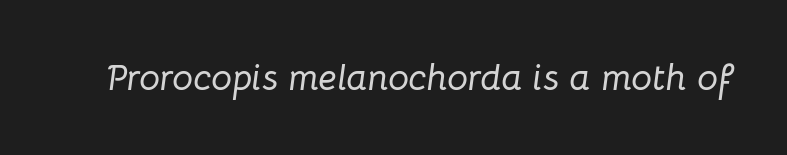
{"italic": "yes", "lean": "right", "slant_degrees": 8, "width": "normal", "stroke_contrast": "low", "x_height": "medium", "monospaced": "no", "underline": "no", "letter_spacing": "normal", "letter_spacing_em": 0.0, "glyph_px": 37}
